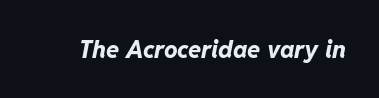
Q: Is the text bold? A: Yes.
Q: Is the text italic (slanted)? A: Yes, it leans right by about 11 degrees.
Q: Is the text underlined? A: No.
Q: Is the spacing between letters normal or unusually wide? A: Normal.
